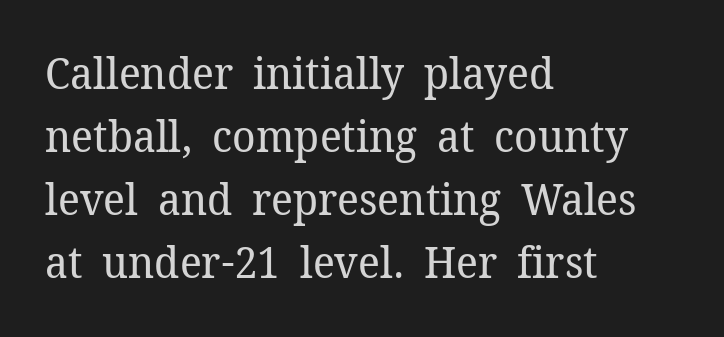
{"serif": "yes", "italic": "no", "bold": "no", "weight": "regular", "width": "normal", "stroke_contrast": "low", "x_height": "medium", "monospaced": "no", "underline": "no", "align": "left", "line_spacing": "normal", "line_spacing_ratio": 1.43, "letter_spacing": "normal", "letter_spacing_em": 0.0, "glyph_px": 44}
